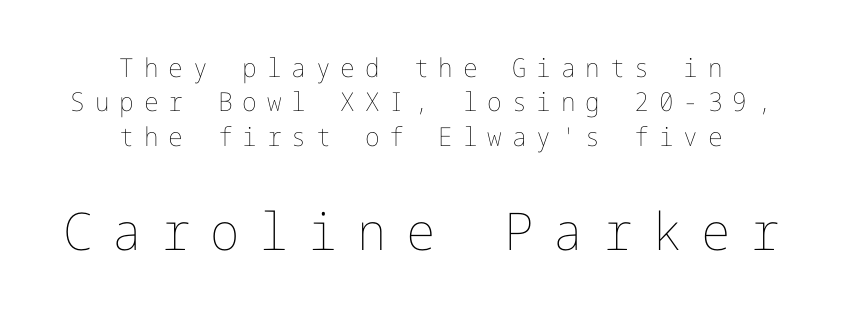
Q: Is the text bold? A: No.
Q: Is the text italic (slanted)? A: No, it is upright.
Q: Is the text underlined? A: No.
Q: How is the paragraph aligned? A: Centered.
Q: Is the spacing between letters normal or unusually wide? A: Unusually wide.
Q: Is the spacing between lines tight, normal or loose? A: Normal.
Q: Which block of text is set in a larger size, the first (top) or the second (bottom)? A: The second (bottom) one.
Q: Width (condensed, normal, or wide)? A: Normal.
Q: Stroke contrast? A: Low.
Q: x-height? A: Medium.
